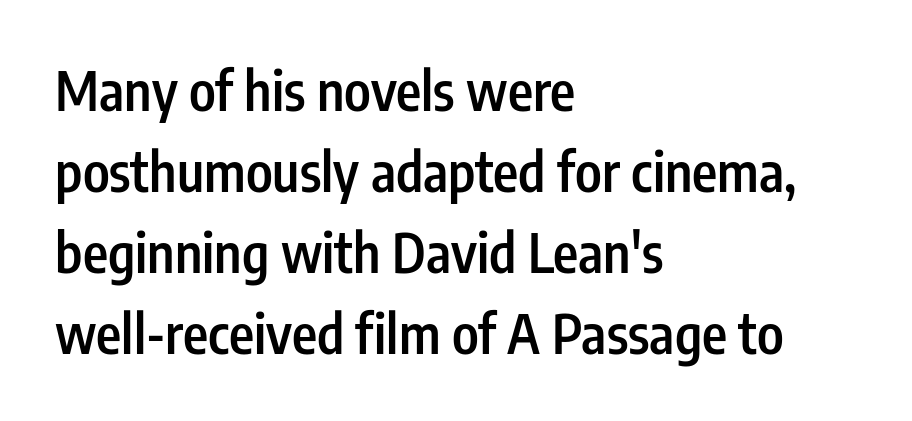
The image shows 54 px semibold, condensed sans-serif type, upright; set left-aligned, normal line spacing (1.5x), normal letter spacing, not underlined; low stroke contrast and a medium x-height.
